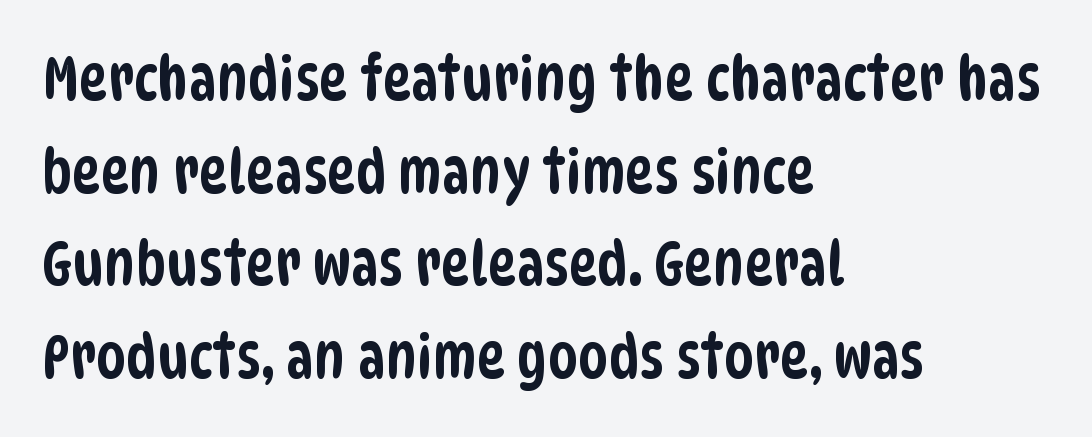
Nobody drew a line under any word here. This sample has the flowing, uneven cadence of proportional lettering. Caption: standard tracking, unaltered. Classification — sans serif. Line starts are locked; line ends wander. The block of text has a typical density, with ordinary space between rows.
